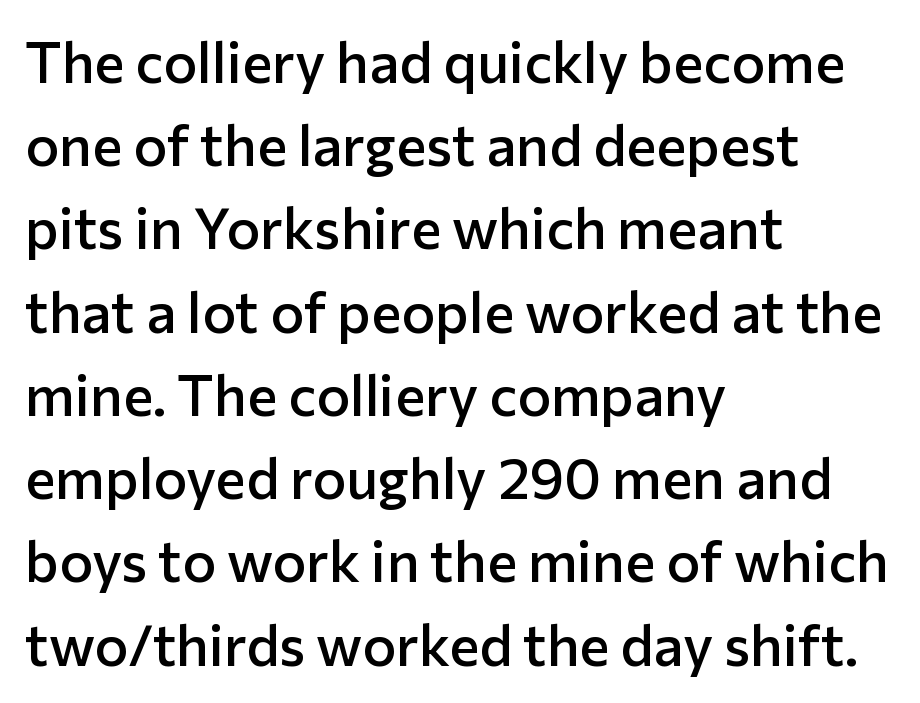
{"serif": "no", "italic": "no", "bold": "semi", "weight": "semibold", "width": "normal", "stroke_contrast": "low", "x_height": "medium", "monospaced": "no", "underline": "no", "align": "left", "line_spacing": "normal", "line_spacing_ratio": 1.46, "letter_spacing": "normal", "letter_spacing_em": 0.0, "glyph_px": 57}
